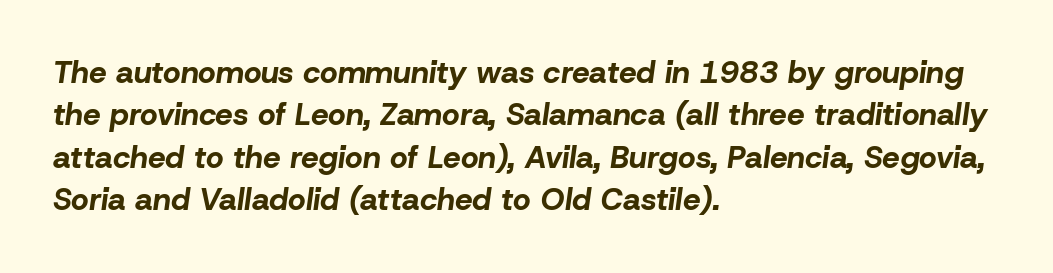
The image shows 31 px bold type, italic (leaning right); set left-aligned, normal line spacing (1.37x), normal letter spacing, not underlined; low stroke contrast and a medium x-height.
